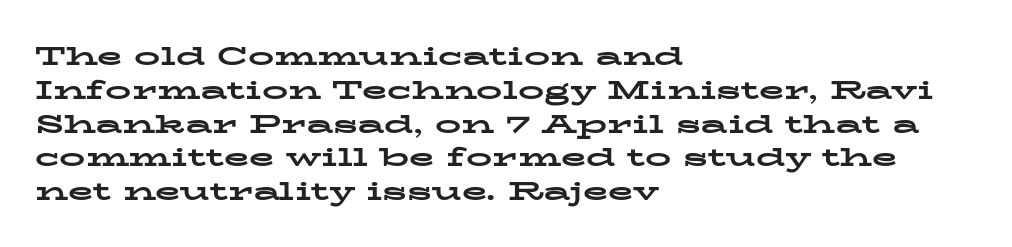
Q: Is the text bold? A: Yes.
Q: Is the text italic (slanted)? A: No, it is upright.
Q: Is the text underlined? A: No.
Q: How is the paragraph aligned? A: Left-aligned.
Q: Is the spacing between letters normal or unusually wide? A: Normal.
Q: Is the spacing between lines tight, normal or loose? A: Normal.
